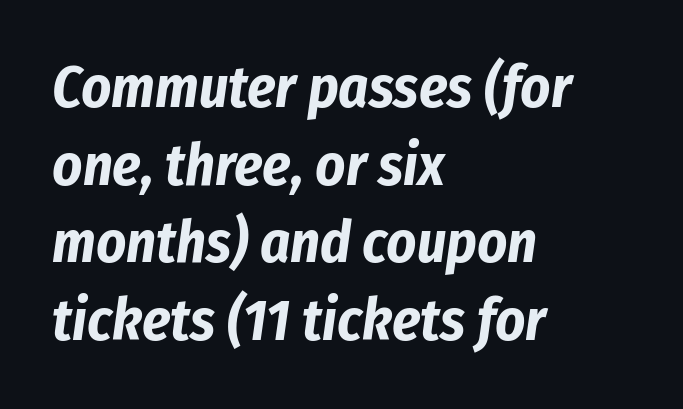
Q: Is the text bold? A: Yes.
Q: Is the text italic (slanted)? A: Yes, it leans right by about 8 degrees.
Q: Is the text underlined? A: No.
Q: How is the paragraph aligned? A: Left-aligned.
Q: Is the spacing between letters normal or unusually wide? A: Normal.
Q: Is the spacing between lines tight, normal or loose? A: Normal.
Q: Width (condensed, normal, or wide)? A: Condensed.
Q: Stroke contrast? A: Low.
Q: x-height? A: Medium.
Q: Monospaced? A: No.
